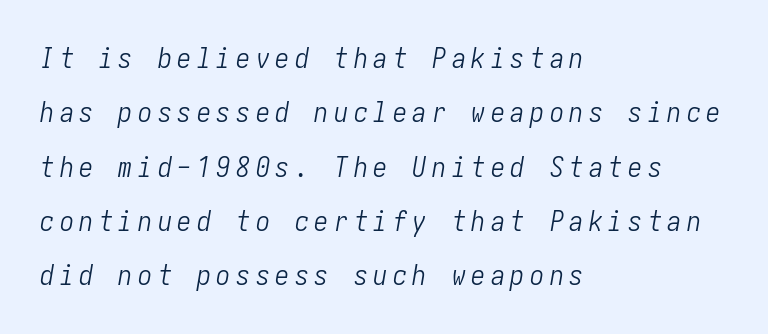
{"italic": "yes", "lean": "right", "slant_degrees": 10, "bold": "no", "weight": "light", "width": "condensed", "stroke_contrast": "low", "x_height": "medium", "underline": "no", "align": "left", "line_spacing": "loose", "line_spacing_ratio": 1.94, "letter_spacing": "wide", "letter_spacing_em": 0.2, "glyph_px": 28}
